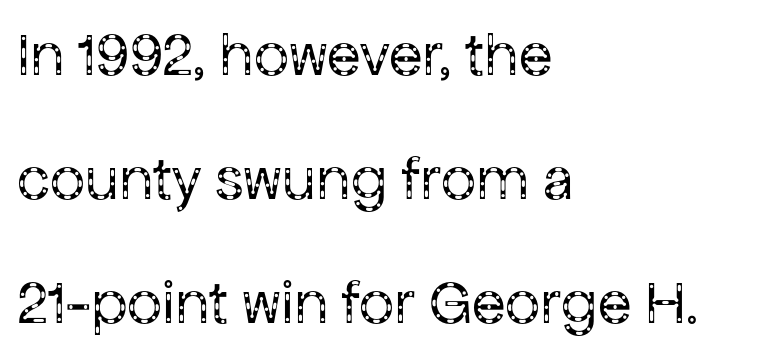
{"serif": "no", "italic": "no", "bold": "no", "weight": "regular", "width": "normal", "stroke_contrast": "low", "x_height": "medium", "monospaced": "no", "underline": "no", "align": "left", "line_spacing": "loose", "line_spacing_ratio": 2.0, "letter_spacing": "normal", "letter_spacing_em": 0.0, "glyph_px": 62}
